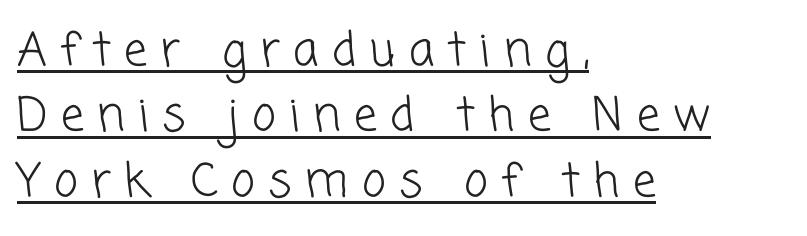
{"serif": "no", "bold": "no", "weight": "light", "width": "normal", "stroke_contrast": "low", "x_height": "medium", "monospaced": "no", "underline": "yes", "align": "left", "line_spacing": "normal", "line_spacing_ratio": 1.42, "letter_spacing": "wide", "letter_spacing_em": 0.29, "glyph_px": 46}
